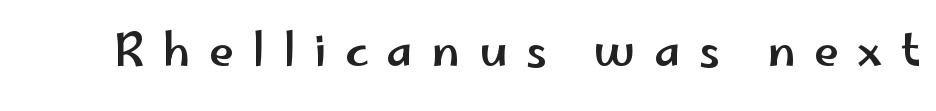
Q: Is the text italic (slanted)? A: No, it is upright.
Q: Is the typeface a serif or a sans-serif typeface? A: Sans-serif.
Q: Is the text underlined? A: No.
Q: Is the spacing between letters normal or unusually wide? A: Unusually wide.
Q: Width (condensed, normal, or wide)? A: Wide.
Q: Stroke contrast? A: Low.
Q: x-height? A: Small.
Q: Monospaced? A: No.
